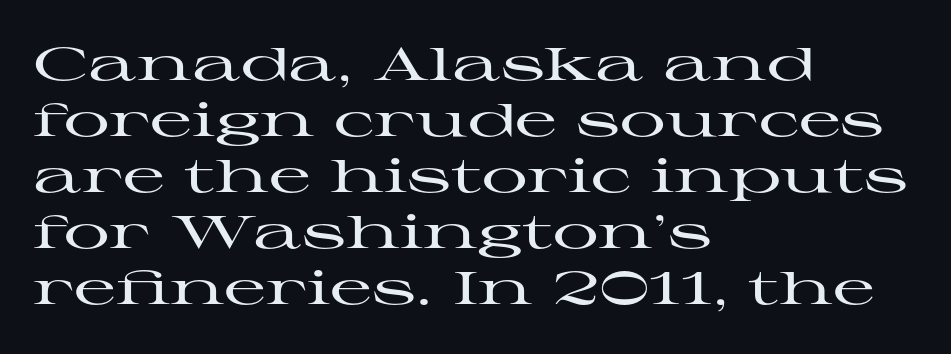
{"serif": "yes", "italic": "no", "width": "wide", "stroke_contrast": "high", "x_height": "medium", "monospaced": "no", "underline": "no", "align": "left", "line_spacing_ratio": 1.22, "letter_spacing": "normal", "letter_spacing_em": 0.0, "glyph_px": 46}
